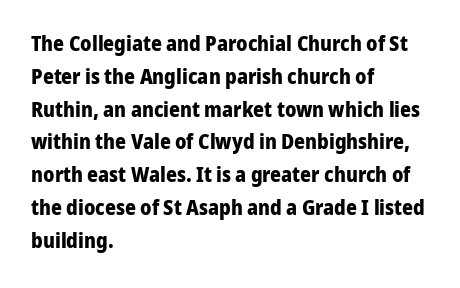
Weight check: bold — yes, fully. This rendering features lettering with no underline. This is the regular roman posture of the typeface. Is there much room between lines? A standard amount, neither cramped nor airy. No extra tracking has been applied to these lines. The rag falls on the right side of this text block.
